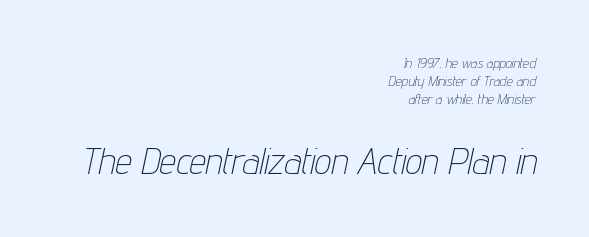
Reading top to bottom, the characters get bigger at the block break. These lines are rendered in a variable-pitch font. Any mark beneath the type? The region is blank. Nothing heavy about these letters — not bold at all. Nobody touched the tracking dial on this one.
